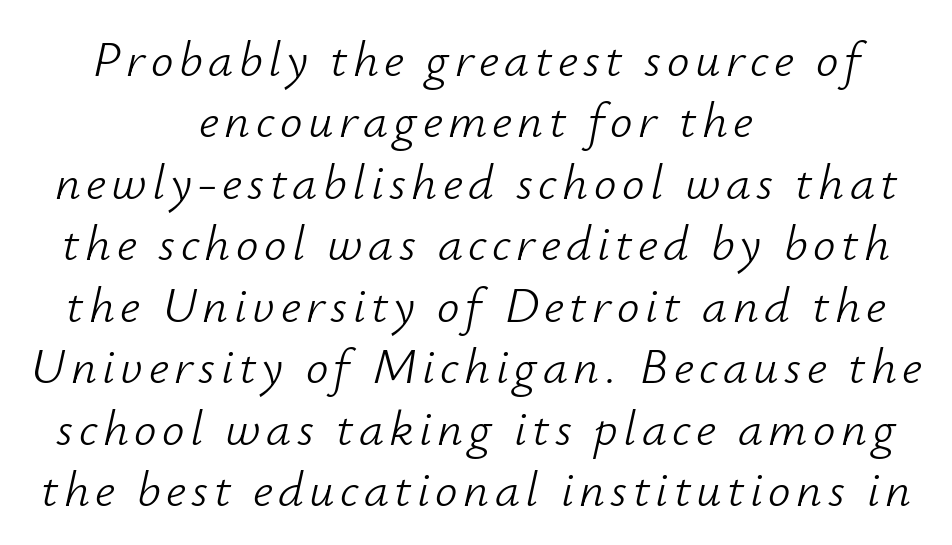
Q: Is the text bold? A: No.
Q: Is the text italic (slanted)? A: Yes, it leans right by about 12 degrees.
Q: Is the text underlined? A: No.
Q: How is the paragraph aligned? A: Centered.
Q: Width (condensed, normal, or wide)? A: Normal.
Q: Stroke contrast? A: Low.
Q: x-height? A: Small.
Q: Monospaced? A: No.
